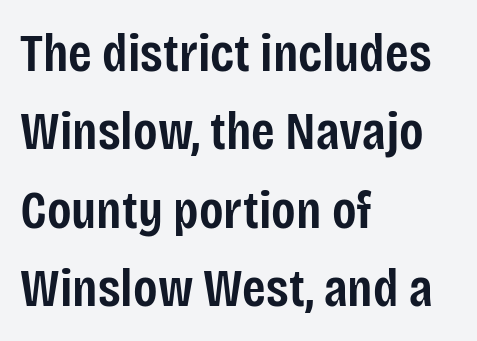
{"serif": "no", "italic": "no", "bold": "semi", "weight": "semibold", "width": "condensed", "stroke_contrast": "low", "x_height": "large", "monospaced": "no", "underline": "no", "align": "left", "line_spacing": "normal", "line_spacing_ratio": 1.45, "letter_spacing": "normal", "letter_spacing_em": 0.0, "glyph_px": 54}
